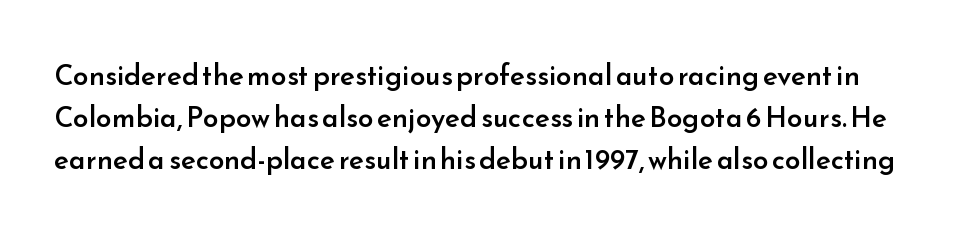
The image shows 28 px semibold sans-serif type, upright; set normal line spacing (1.5x), normal letter spacing, not underlined; low stroke contrast and a small x-height.
